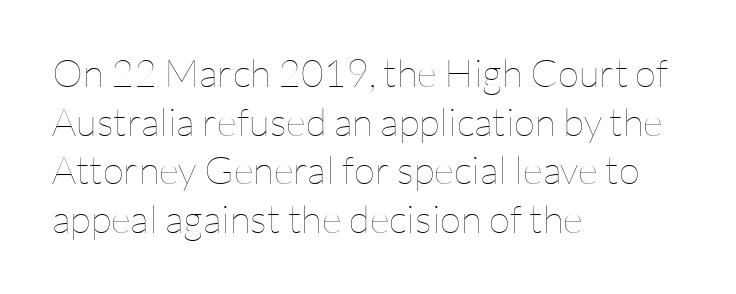
The image shows 39 px thin type, upright; set left-aligned, normal line spacing (1.25x), normal letter spacing, not underlined; low stroke contrast and a medium x-height.
